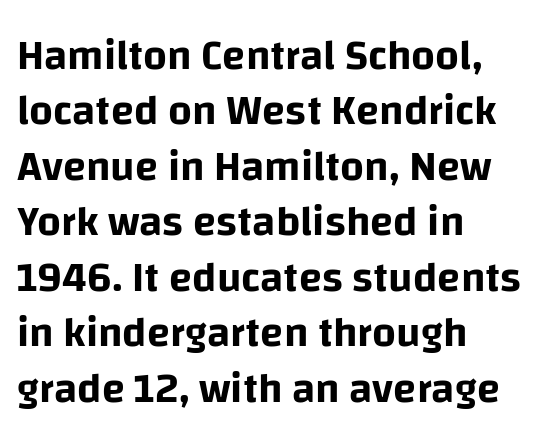
The image shows 42 px sans-serif type, upright; set left-aligned, normal line spacing (1.32x), normal letter spacing, not underlined; low stroke contrast and a large x-height.
